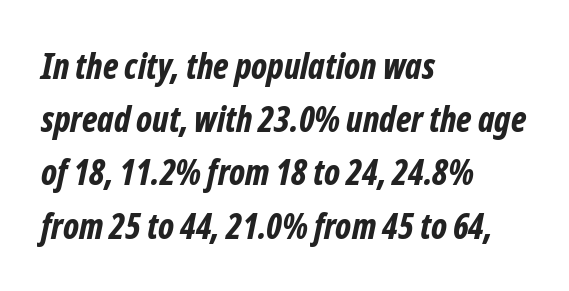
Here the glyphs are tracked normally, forming tight word shapes. The letters are slanted; this is an italic face. I'd describe the lettering as bold — thick and assertive. Rule under the text: the space is simply empty.
